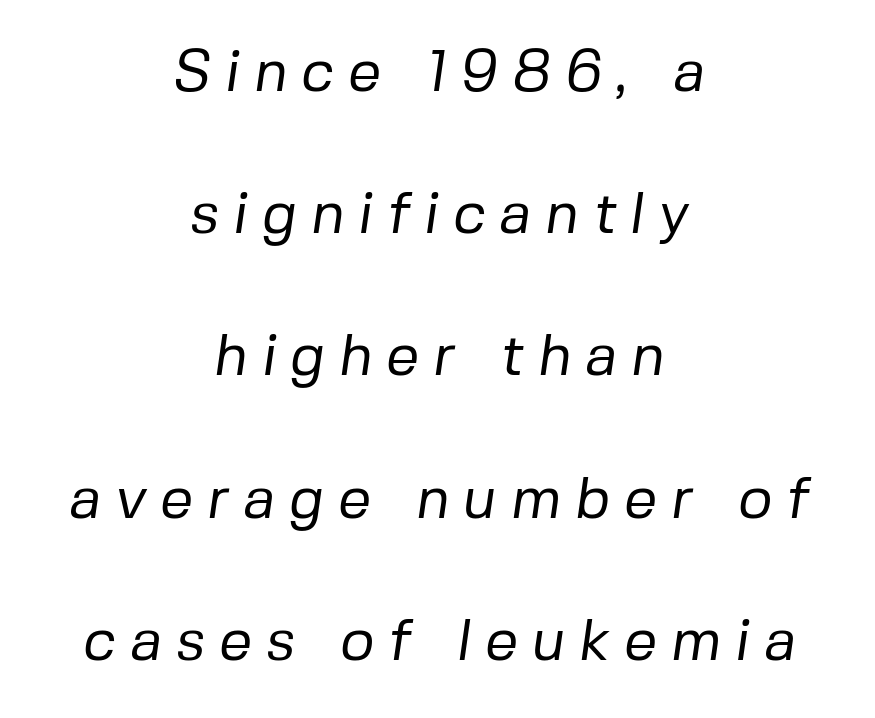
Q: Is the text bold? A: No.
Q: Is the typeface a serif or a sans-serif typeface? A: Sans-serif.
Q: Is the text underlined? A: No.
Q: How is the paragraph aligned? A: Centered.
Q: Is the spacing between letters normal or unusually wide? A: Unusually wide.
Q: Is the spacing between lines tight, normal or loose? A: Loose.
Q: Width (condensed, normal, or wide)? A: Normal.
Q: Stroke contrast? A: Low.
Q: x-height? A: Medium.
Q: Monospaced? A: No.
